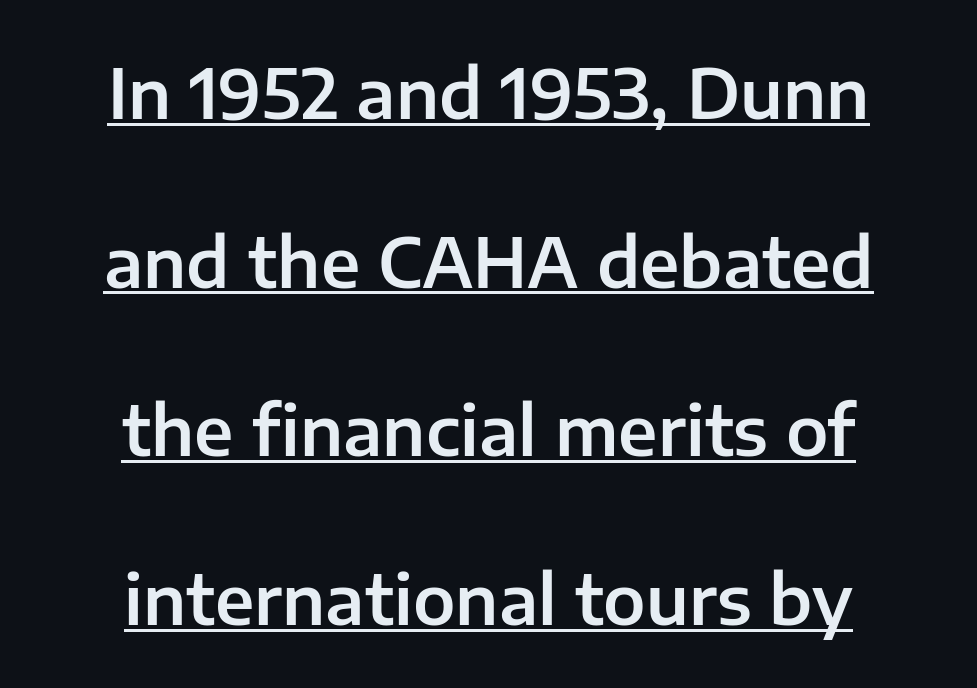
Q: Is the text italic (slanted)? A: No, it is upright.
Q: Is the typeface a serif or a sans-serif typeface? A: Sans-serif.
Q: Is the text underlined? A: Yes.
Q: How is the paragraph aligned? A: Centered.
Q: Is the spacing between letters normal or unusually wide? A: Normal.
Q: Is the spacing between lines tight, normal or loose? A: Loose.
Q: Width (condensed, normal, or wide)? A: Normal.
Q: Stroke contrast? A: Low.
Q: x-height? A: Medium.
Q: Monospaced? A: No.
